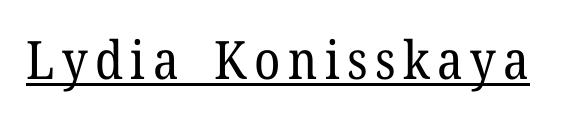
Q: Is the text bold? A: No.
Q: Is the text italic (slanted)? A: No, it is upright.
Q: Is the typeface a serif or a sans-serif typeface? A: Serif.
Q: Is the text underlined? A: Yes.
Q: Width (condensed, normal, or wide)? A: Normal.
Q: Stroke contrast? A: Low.
Q: x-height? A: Medium.
Q: Monospaced? A: No.
